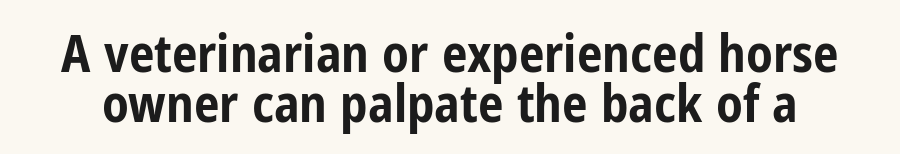
Nope, no serifs anywhere on these letters. The rendering uses natural spacing where letterforms have individual widths. Clear beneath every line of the passage. How are the letters spaced? Ordinarily, with no added tracking. Notice how the stems are strictly vertical — no italics here.
